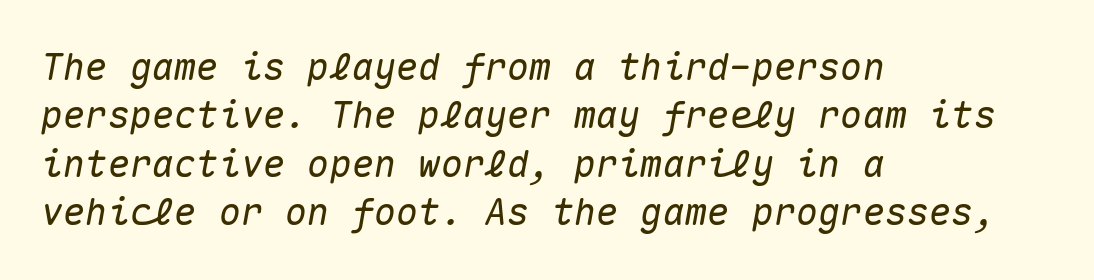
{"italic": "yes", "lean": "right", "slant_degrees": 10, "width": "normal", "stroke_contrast": "medium", "x_height": "medium", "monospaced": "yes", "underline": "no", "align": "left", "line_spacing": "normal", "line_spacing_ratio": 1.31, "letter_spacing": "normal", "letter_spacing_em": 0.0, "glyph_px": 37}
